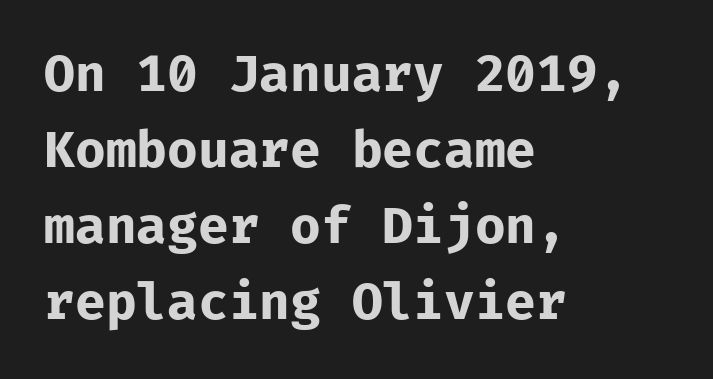
Stroke terminals: plain, sans-serif. Every character here occupies the same horizontal width, giving the sample a typewriter-like rhythm. All the whitespace from short lines collects on the right. Short note: letters normally spaced. Posture: vertical.
